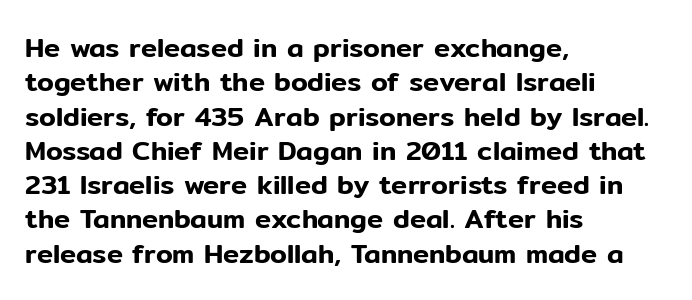
{"italic": "no", "underline": "no", "align": "left", "line_spacing": "normal", "line_spacing_ratio": 1.27, "letter_spacing": "normal", "letter_spacing_em": 0.0, "glyph_px": 27}
